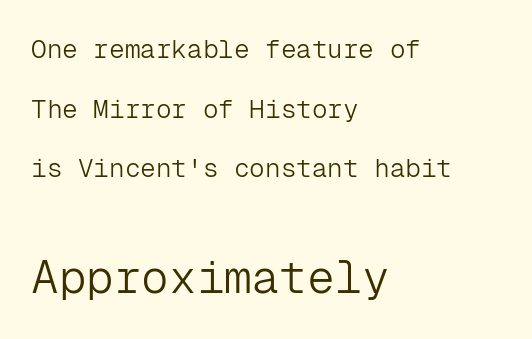
Q: Is the text bold? A: No.
Q: Is the text italic (slanted)? A: No, it is upright.
Q: Is the typeface a serif or a sans-serif typeface? A: Sans-serif.
Q: Is the text underlined? A: No.
Q: How is the paragraph aligned? A: Left-aligned.
Q: Is the spacing between letters normal or unusually wide? A: Normal.
Q: Is the spacing between lines tight, normal or loose? A: Loose.
Q: Which block of text is set in a larger size, the first (top) or the second (bottom)? A: The second (bottom) one.
Q: Width (condensed, normal, or wide)? A: Normal.
Q: Stroke contrast? A: Low.
Q: x-height? A: Medium.
Q: Monospaced? A: Yes.
